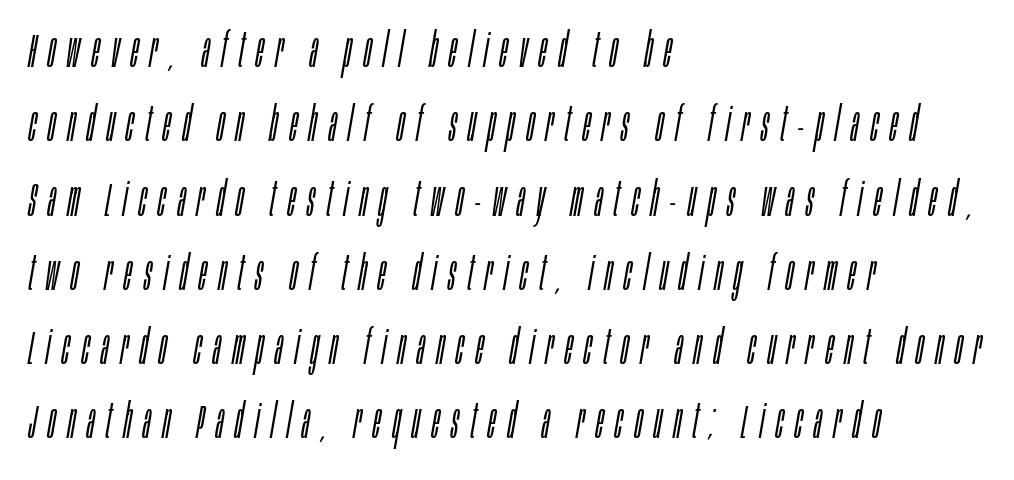
{"italic": "yes", "lean": "right", "slant_degrees": 10, "bold": "no", "weight": "light", "width": "condensed", "stroke_contrast": "low", "x_height": "large", "monospaced": "no", "underline": "no", "align": "left", "line_spacing": "normal", "line_spacing_ratio": 1.58, "letter_spacing": "wide", "letter_spacing_em": 0.25, "glyph_px": 47}
